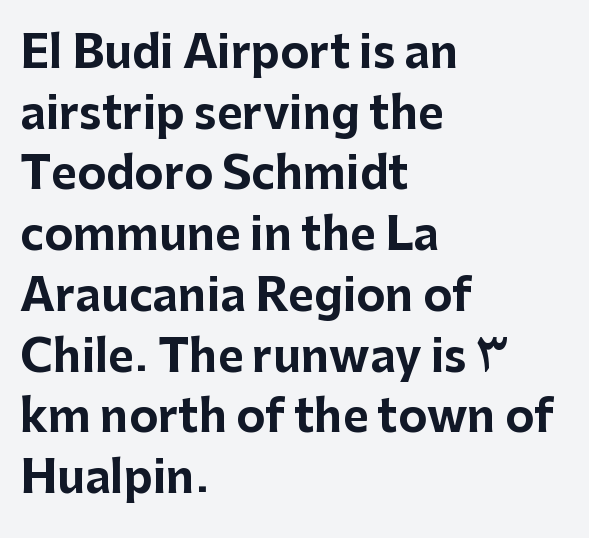
The image shows 44 px bold sans-serif type, upright; set left-aligned, normal line spacing (1.38x), normal letter spacing, not underlined; low stroke contrast and a medium x-height.
